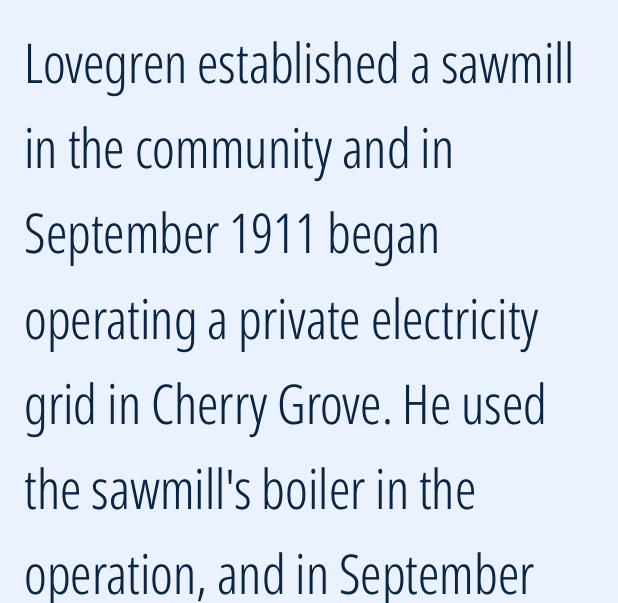
{"serif": "no", "italic": "no", "bold": "no", "weight": "light", "width": "condensed", "stroke_contrast": "low", "x_height": "medium", "monospaced": "no", "underline": "no", "align": "left", "line_spacing": "normal", "line_spacing_ratio": 1.55, "letter_spacing": "normal", "letter_spacing_em": 0.0, "glyph_px": 55}
